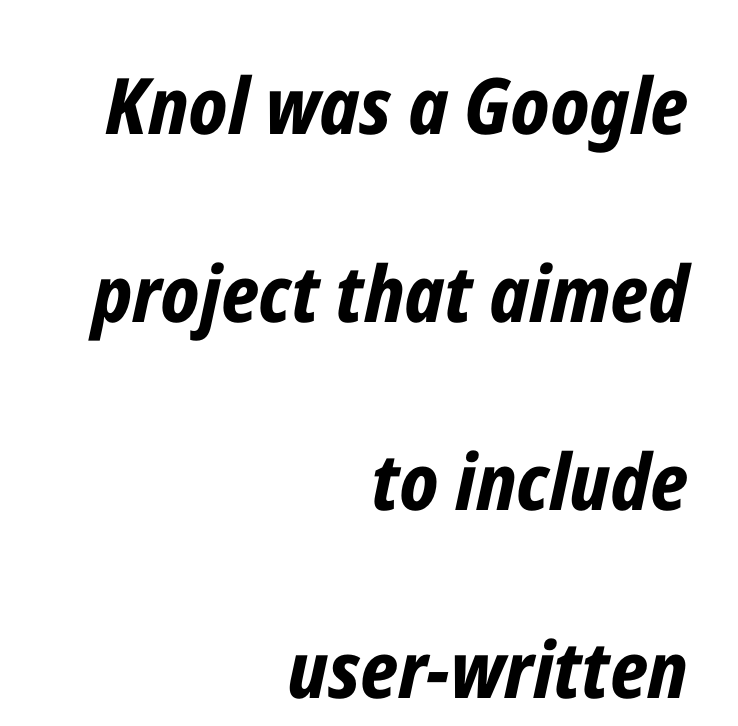
The image shows 78 px bold, condensed type, italic (leaning right); set right-aligned, loose line spacing (2.41x), normal letter spacing, not underlined; low stroke contrast and a medium x-height.
